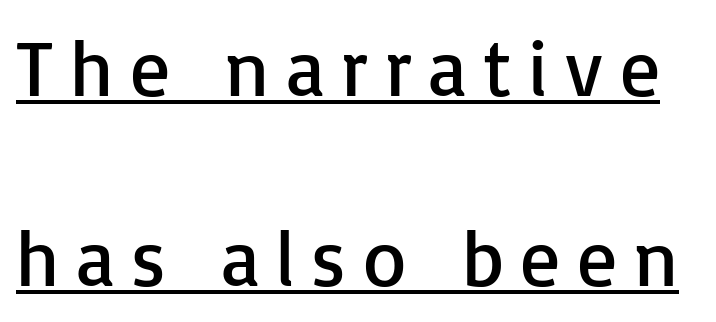
The image shows 79 px regular-weight sans-serif type, upright; set loose line spacing (2.4x), unusually wide letter spacing (+0.21 em), underlined; low stroke contrast and a medium x-height.
